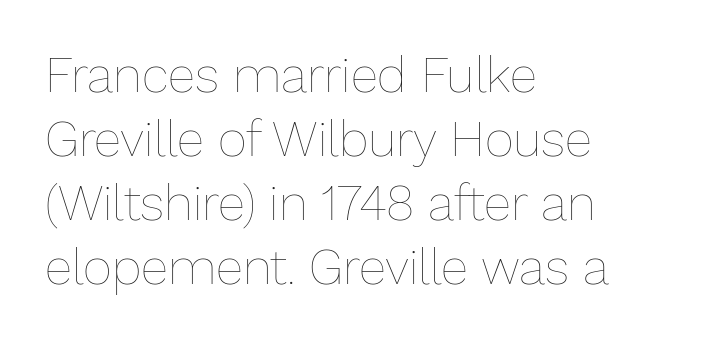
The image shows 50 px thin type, upright; set left-aligned, normal line spacing (1.28x), normal letter spacing, not underlined; low stroke contrast and a medium x-height.
